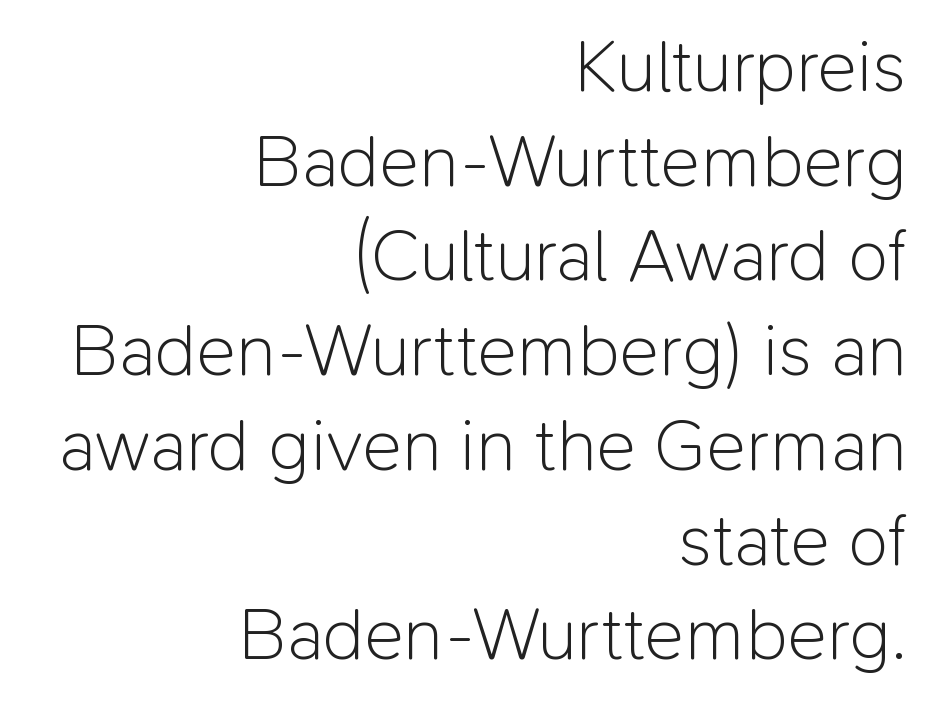
Q: Is the text bold? A: No.
Q: Is the text italic (slanted)? A: No, it is upright.
Q: Is the typeface a serif or a sans-serif typeface? A: Sans-serif.
Q: Is the text underlined? A: No.
Q: How is the paragraph aligned? A: Right-aligned.
Q: Is the spacing between letters normal or unusually wide? A: Normal.
Q: Is the spacing between lines tight, normal or loose? A: Normal.
Q: Width (condensed, normal, or wide)? A: Normal.
Q: Stroke contrast? A: Low.
Q: x-height? A: Medium.
Q: Monospaced? A: No.
